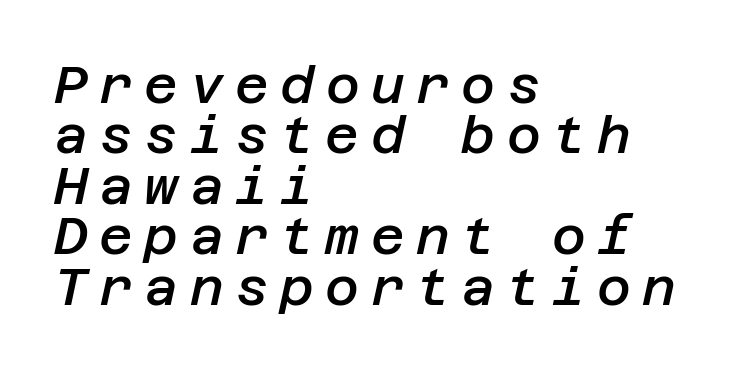
The image shows 52 px semibold type, italic (leaning right); set left-aligned, tight line spacing (0.97x), unusually wide letter spacing (+0.22 em), not underlined; low stroke contrast and a large x-height.
